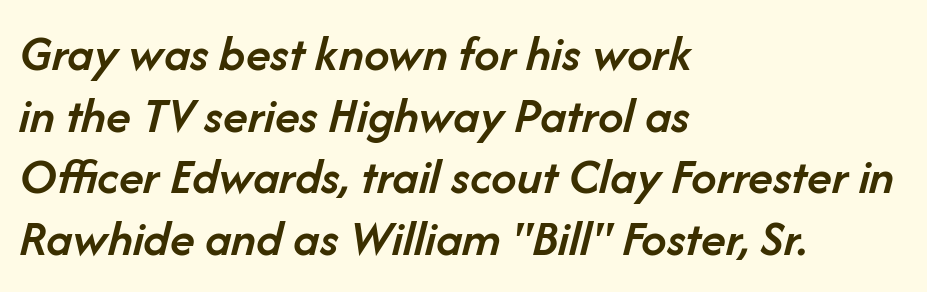
{"italic": "yes", "lean": "right", "slant_degrees": 14, "bold": "semi", "weight": "semibold", "width": "normal", "stroke_contrast": "low", "x_height": "medium", "monospaced": "no", "underline": "no", "align": "left", "line_spacing_ratio": 1.21, "letter_spacing": "normal", "letter_spacing_em": 0.0, "glyph_px": 51}
